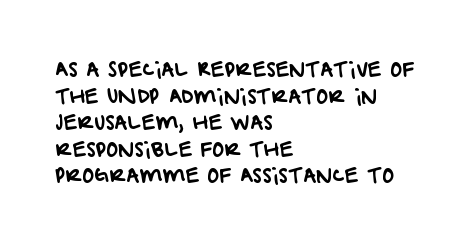
{"underline": "no", "align": "left", "line_spacing": "normal", "line_spacing_ratio": 1.33, "letter_spacing": "normal", "letter_spacing_em": 0.0, "glyph_px": 20}
